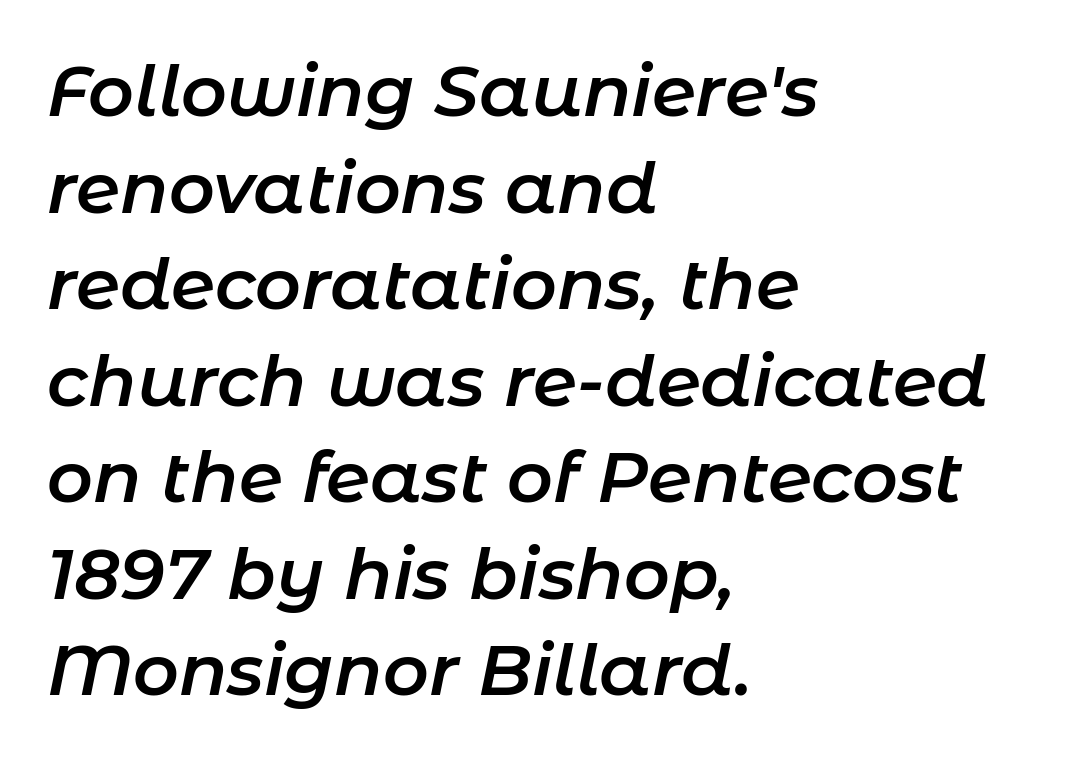
Q: Is the text bold? A: Semi-bold.
Q: Is the text italic (slanted)? A: Yes, it leans right by about 11 degrees.
Q: Is the text underlined? A: No.
Q: How is the paragraph aligned? A: Left-aligned.
Q: Is the spacing between letters normal or unusually wide? A: Normal.
Q: Is the spacing between lines tight, normal or loose? A: Normal.
Q: Width (condensed, normal, or wide)? A: Normal.
Q: Stroke contrast? A: Low.
Q: x-height? A: Medium.
Q: Monospaced? A: No.
